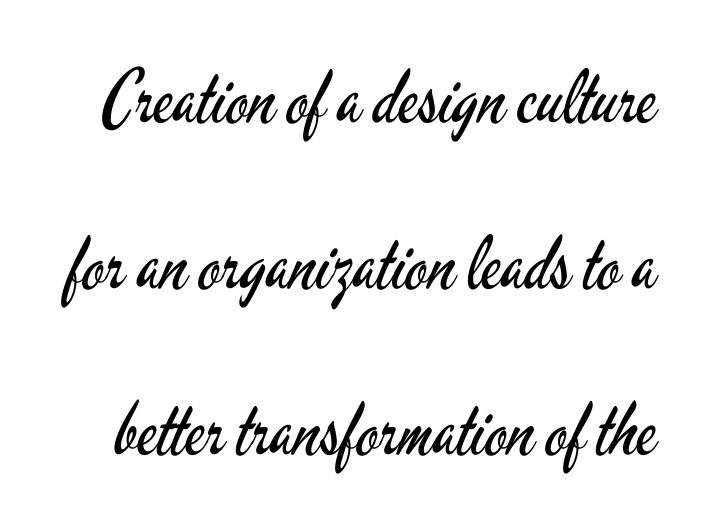
The image shows 74 px regular-weight, condensed sans-serif type; set loose line spacing (2.24x), normal letter spacing, not underlined; low stroke contrast and a small x-height.
